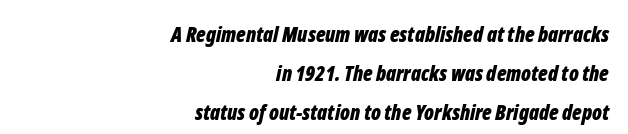
Nobody touched the tracking dial on this one. Is the block centered? No — it sits flush against the right margin. It's the slanting kind of type. Thick stems and heavy bowls — unmistakably bold. The passage shown is not underscored anywhere.
